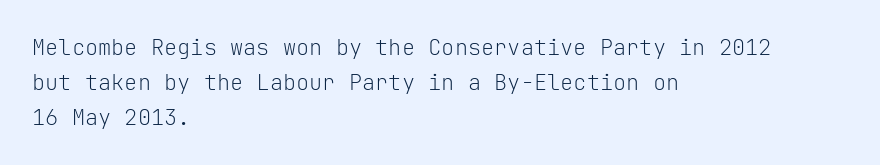
The image shows 22 px text type, upright; set left-aligned, normal line spacing (1.6x), normal letter spacing, not underlined.
